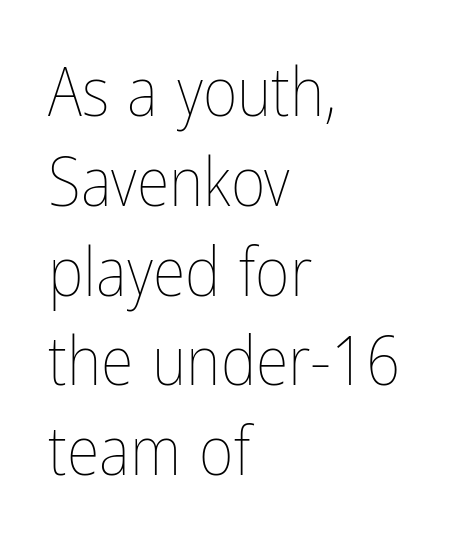
{"italic": "no", "bold": "no", "weight": "thin", "width": "condensed", "stroke_contrast": "low", "x_height": "medium", "monospaced": "no", "underline": "no", "align": "left", "line_spacing": "normal", "line_spacing_ratio": 1.34, "letter_spacing": "normal", "letter_spacing_em": 0.0, "glyph_px": 67}
